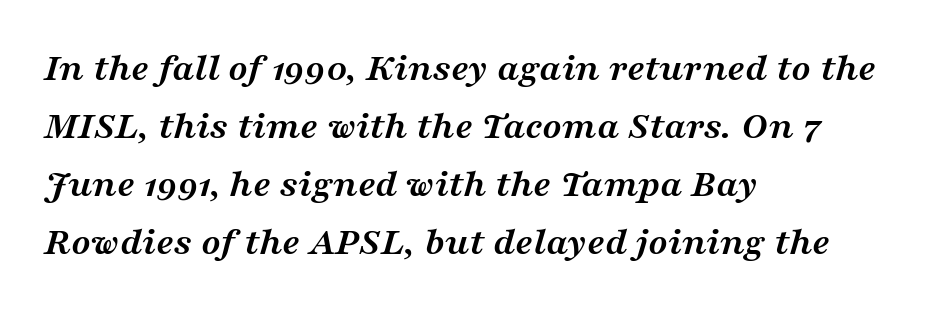
Q: Is the text bold? A: Yes.
Q: Is the text italic (slanted)? A: Yes, it leans right by about 16 degrees.
Q: Is the typeface a serif or a sans-serif typeface? A: Serif.
Q: Is the text underlined? A: No.
Q: How is the paragraph aligned? A: Left-aligned.
Q: Is the spacing between letters normal or unusually wide? A: Normal.
Q: Is the spacing between lines tight, normal or loose? A: Normal.
Q: Width (condensed, normal, or wide)? A: Wide.
Q: Stroke contrast? A: Medium.
Q: x-height? A: Medium.
Q: Monospaced? A: No.
